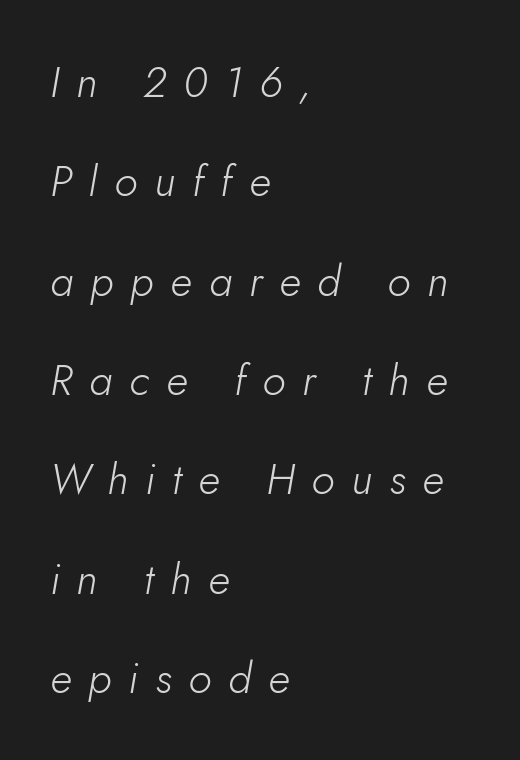
The rendering uses a large line-height, opening up the rows. Check under the words: just untouched page. Leftover space on each line is placed entirely after the last word. Proportional: the letters do not fall into vertical columns.
